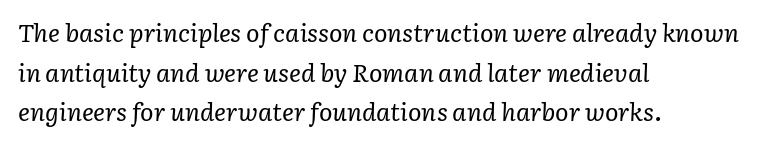
{"italic": "yes", "lean": "right", "slant_degrees": 3, "bold": "no", "underline": "no", "align": "left", "line_spacing": "normal", "line_spacing_ratio": 1.59, "letter_spacing": "normal", "letter_spacing_em": 0.0, "glyph_px": 25}
